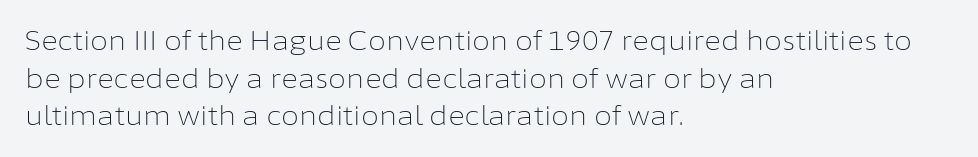
{"italic": "no", "bold": "no", "underline": "no", "align": "left", "line_spacing": "normal", "line_spacing_ratio": 1.45, "letter_spacing": "normal", "letter_spacing_em": 0.0, "glyph_px": 26}
